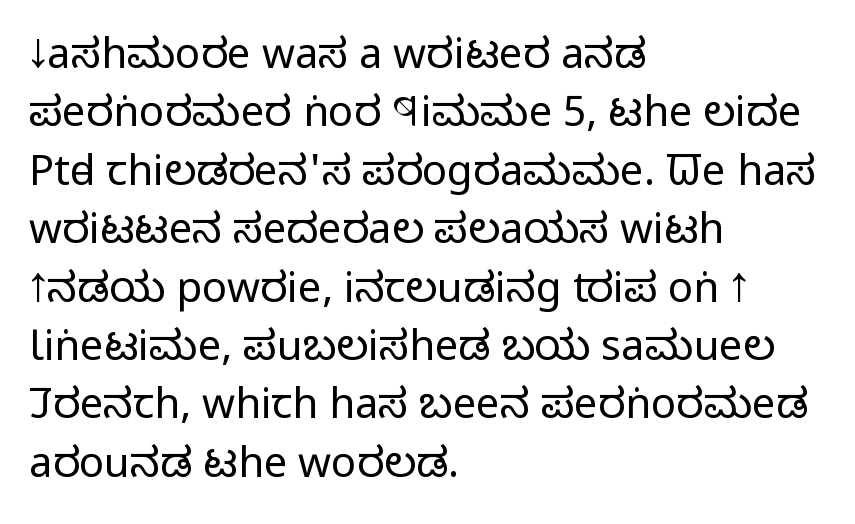
When letters stand straight like this, we call the style roman or upright. Caption: face not bold, strokes unweighted. Decoration check: the copy has no underline. Standard letterfit; no display-style spreading of the glyphs. Character widths vary here, with narrow letters taking less room than wide ones. Leftover space on each line is placed entirely after the last word.
